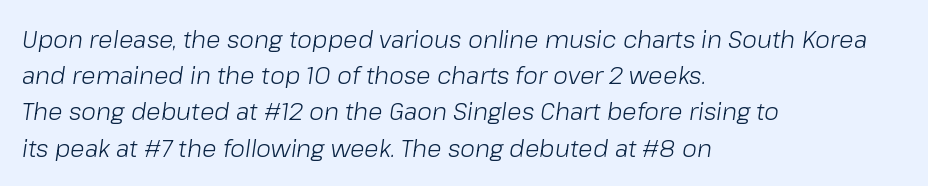
What's the leading like? Ordinary, nothing unusual. Emphasis-style slanted type is in use. The passage is arranged the way most books set body copy — flush left. No chunkiness to these letters — they're not bold. Standard letterfit; no display-style spreading of the glyphs. The zone under the glyphs is completely vacant.
